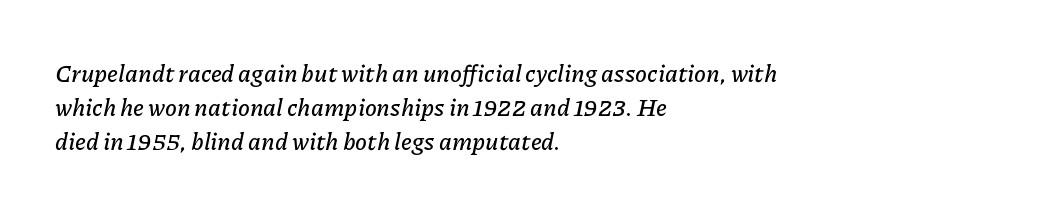
The image shows 24 px text type, italic (leaning right); set left-aligned, normal line spacing (1.41x), normal letter spacing, not underlined.
